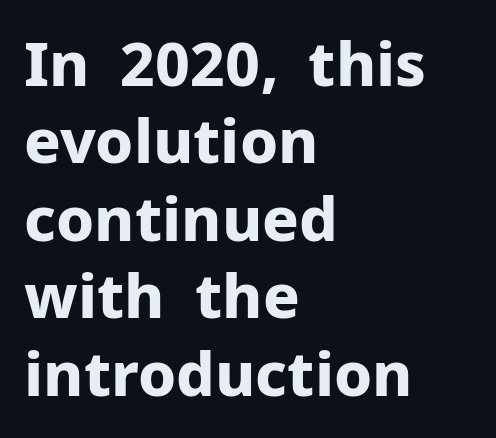
The passage is arranged the way most books set body copy — flush left. Typographically, this falls in the sans-serif category. Heavy, bold letterforms. The space directly below the letters is spotless. Characters follow at the spacing the type designer built in. These lines were composed using upright roman letters.
